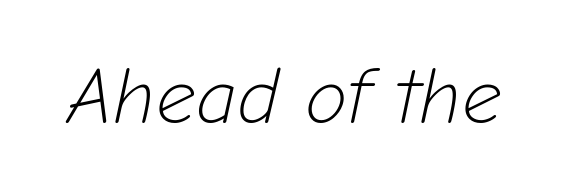
The image shows 78 px light type, italic (leaning right); set normal letter spacing, not underlined; low stroke contrast and a medium x-height.
